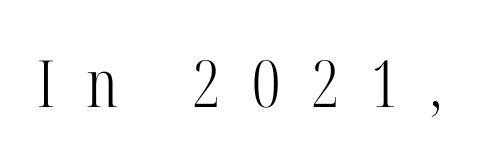
Q: Is the text bold? A: No.
Q: Is the text italic (slanted)? A: No, it is upright.
Q: Is the typeface a serif or a sans-serif typeface? A: Serif.
Q: Is the text underlined? A: No.
Q: Is the spacing between letters normal or unusually wide? A: Unusually wide.
Q: Width (condensed, normal, or wide)? A: Condensed.
Q: Stroke contrast? A: High.
Q: x-height? A: Medium.
Q: Monospaced? A: No.
